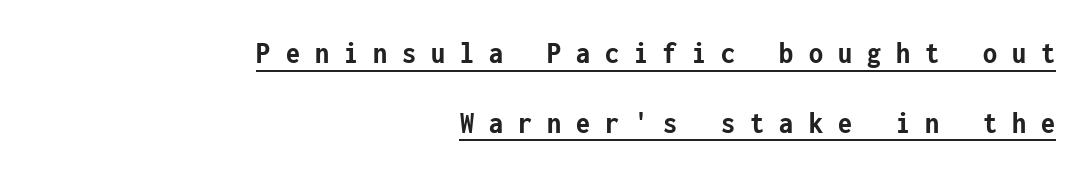
The image shows 32 px semibold, condensed sans-serif type, upright, monospaced; set right-aligned, loose line spacing (2.18x), unusually wide letter spacing (+0.47 em), underlined; low stroke contrast and a medium x-height.
